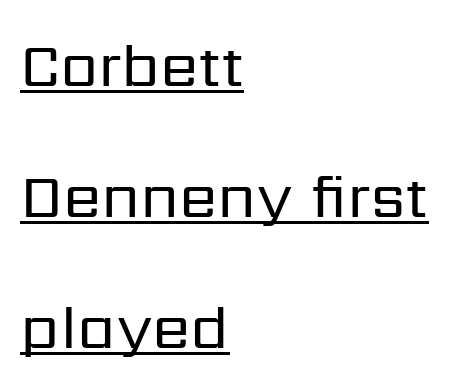
The image shows 62 px regular-weight sans-serif type, upright; set left-aligned, loose line spacing (2.11x), normal letter spacing, underlined; low stroke contrast and a medium x-height.
